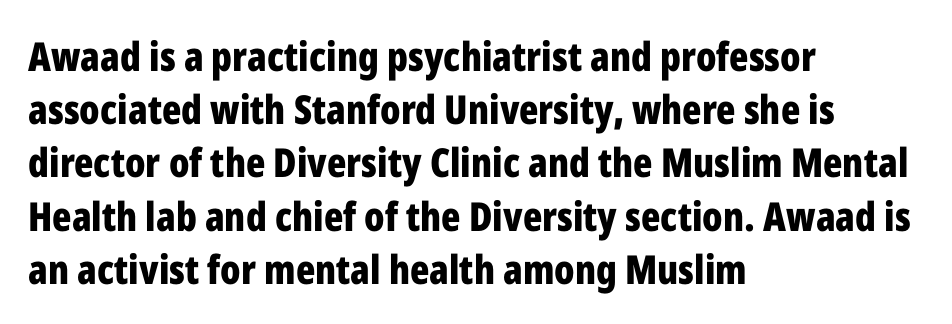
The image shows 40 px bold, condensed sans-serif type, upright; set left-aligned, normal line spacing (1.33x), normal letter spacing, not underlined; low stroke contrast and a medium x-height.
